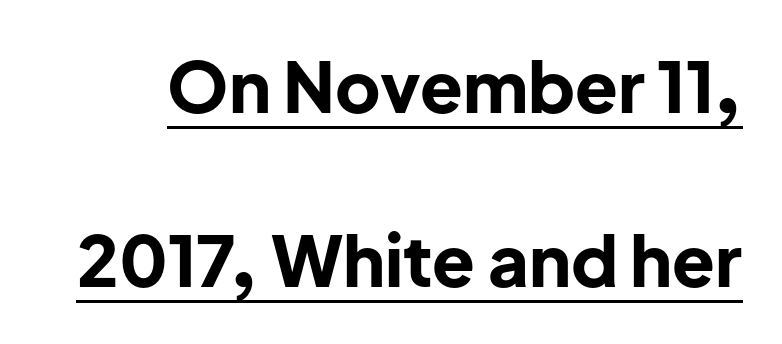
The image shows 70 px bold sans-serif type, upright; set loose line spacing (2.49x), normal letter spacing, underlined; low stroke contrast and a medium x-height.
